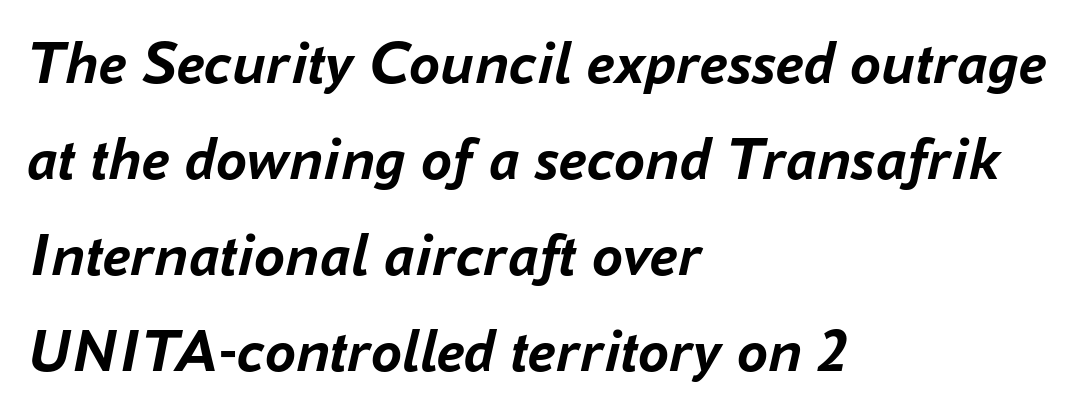
{"italic": "yes", "lean": "right", "slant_degrees": 16, "bold": "yes", "weight": "semibold", "width": "normal", "stroke_contrast": "low", "x_height": "medium", "monospaced": "no", "underline": "no", "align": "left", "line_spacing": "normal", "line_spacing_ratio": 1.55, "letter_spacing": "normal", "letter_spacing_em": 0.0, "glyph_px": 62}
